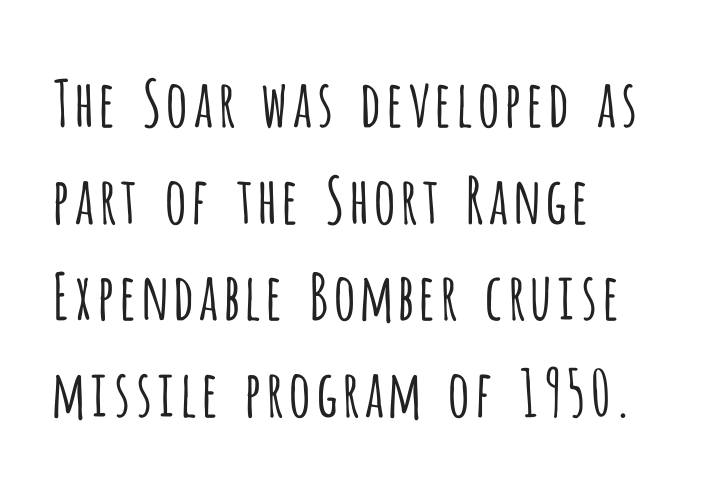
Q: Is the text bold? A: No.
Q: Is the text italic (slanted)? A: No, it is upright.
Q: Is the typeface a serif or a sans-serif typeface? A: Sans-serif.
Q: Is the text underlined? A: No.
Q: How is the paragraph aligned? A: Left-aligned.
Q: Is the spacing between letters normal or unusually wide? A: Normal.
Q: Is the spacing between lines tight, normal or loose? A: Normal.
Q: Width (condensed, normal, or wide)? A: Condensed.
Q: Stroke contrast? A: Low.
Q: x-height? A: Large.
Q: Monospaced? A: No.
